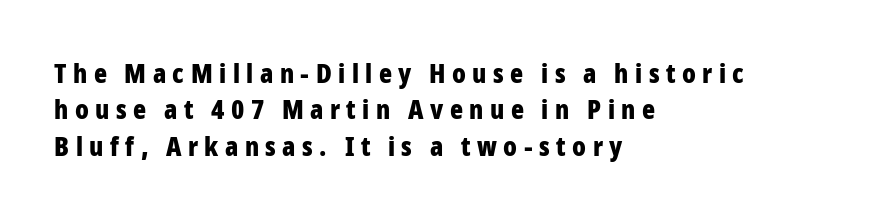
{"italic": "no", "bold": "yes", "underline": "no", "align": "left", "line_spacing": "normal", "line_spacing_ratio": 1.35, "letter_spacing": "wide", "letter_spacing_em": 0.24, "glyph_px": 27}
